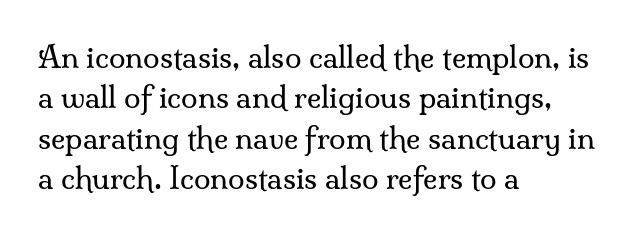
Q: Is the text bold? A: No.
Q: Is the text italic (slanted)? A: No, it is upright.
Q: Is the typeface a serif or a sans-serif typeface? A: Serif.
Q: Is the text underlined? A: No.
Q: How is the paragraph aligned? A: Left-aligned.
Q: Is the spacing between letters normal or unusually wide? A: Normal.
Q: Is the spacing between lines tight, normal or loose? A: Normal.
Q: Width (condensed, normal, or wide)? A: Normal.
Q: Stroke contrast? A: Medium.
Q: x-height? A: Small.
Q: Monospaced? A: No.
